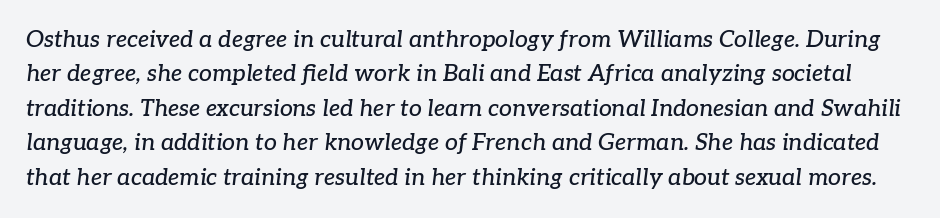
{"italic": "yes", "lean": "right", "slant_degrees": 7, "underline": "no", "line_spacing": "normal", "line_spacing_ratio": 1.5, "letter_spacing": "normal", "letter_spacing_em": 0.0, "glyph_px": 23}
